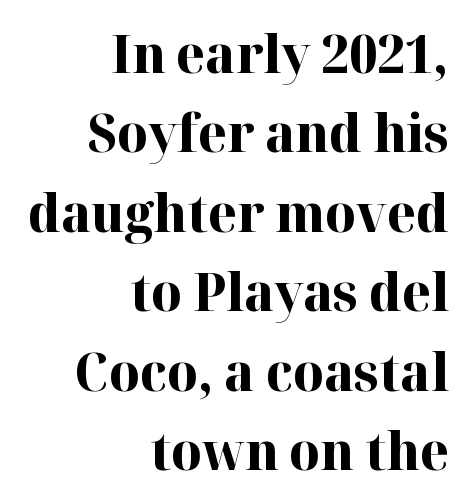
{"serif": "yes", "italic": "no", "bold": "yes", "weight": "bold", "width": "normal", "stroke_contrast": "high", "x_height": "medium", "monospaced": "no", "underline": "no", "align": "right", "line_spacing": "normal", "line_spacing_ratio": 1.5, "letter_spacing": "normal", "letter_spacing_em": 0.0, "glyph_px": 53}
